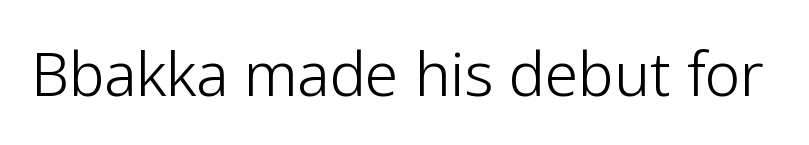
{"serif": "no", "italic": "no", "bold": "no", "weight": "light", "width": "normal", "stroke_contrast": "low", "x_height": "medium", "monospaced": "no", "underline": "no", "letter_spacing": "normal", "letter_spacing_em": 0.0, "glyph_px": 60}
